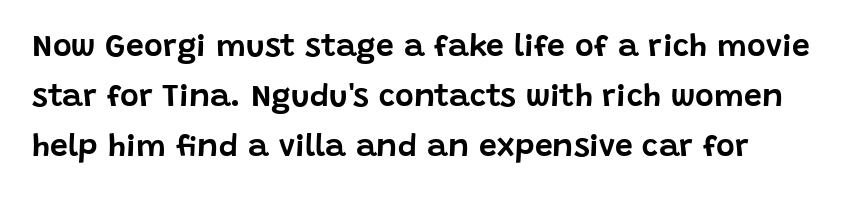
Q: Is the text italic (slanted)? A: No, it is upright.
Q: Is the typeface a serif or a sans-serif typeface? A: Sans-serif.
Q: Is the text underlined? A: No.
Q: Is the spacing between letters normal or unusually wide? A: Normal.
Q: Is the spacing between lines tight, normal or loose? A: Normal.
Q: Width (condensed, normal, or wide)? A: Normal.
Q: Stroke contrast? A: Low.
Q: x-height? A: Large.
Q: Monospaced? A: No.
